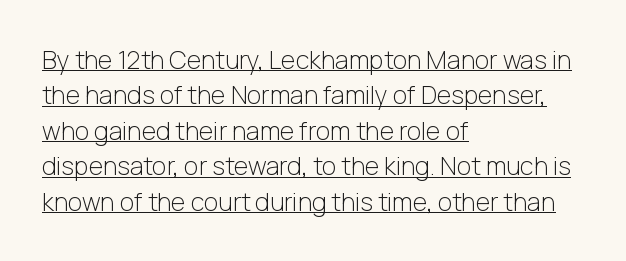
Q: Is the text bold? A: No.
Q: Is the text italic (slanted)? A: No, it is upright.
Q: Is the text underlined? A: Yes.
Q: How is the paragraph aligned? A: Left-aligned.
Q: Is the spacing between letters normal or unusually wide? A: Normal.
Q: Is the spacing between lines tight, normal or loose? A: Normal.
